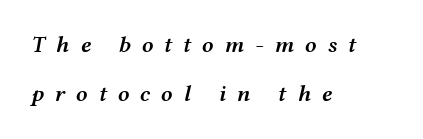
Just letters on the line, the space beneath them empty. Look at the tracking — it's clearly loosened, letters drifting apart. Casual observation: everything's shoved over to the left. The sample has been set in demibold, a notch under bold.
